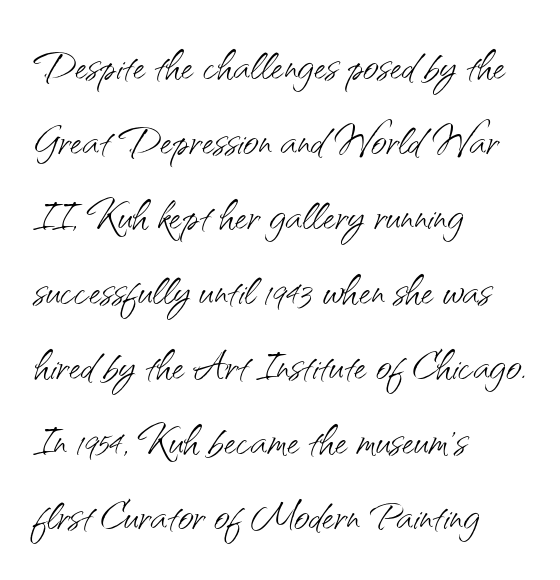
Q: Is the text bold? A: No.
Q: Is the text italic (slanted)? A: Yes.
Q: Is the typeface a serif or a sans-serif typeface? A: Sans-serif.
Q: Is the text underlined? A: No.
Q: How is the paragraph aligned? A: Left-aligned.
Q: Is the spacing between letters normal or unusually wide? A: Normal.
Q: Is the spacing between lines tight, normal or loose? A: Normal.
Q: Width (condensed, normal, or wide)? A: Normal.
Q: Stroke contrast? A: Medium.
Q: x-height? A: Small.
Q: Monospaced? A: No.
